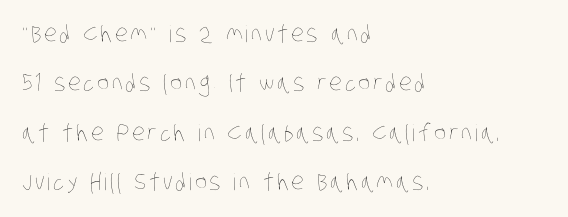
Q: Is the text bold? A: No.
Q: Is the text underlined? A: No.
Q: How is the paragraph aligned? A: Left-aligned.
Q: Is the spacing between lines tight, normal or loose? A: Loose.
